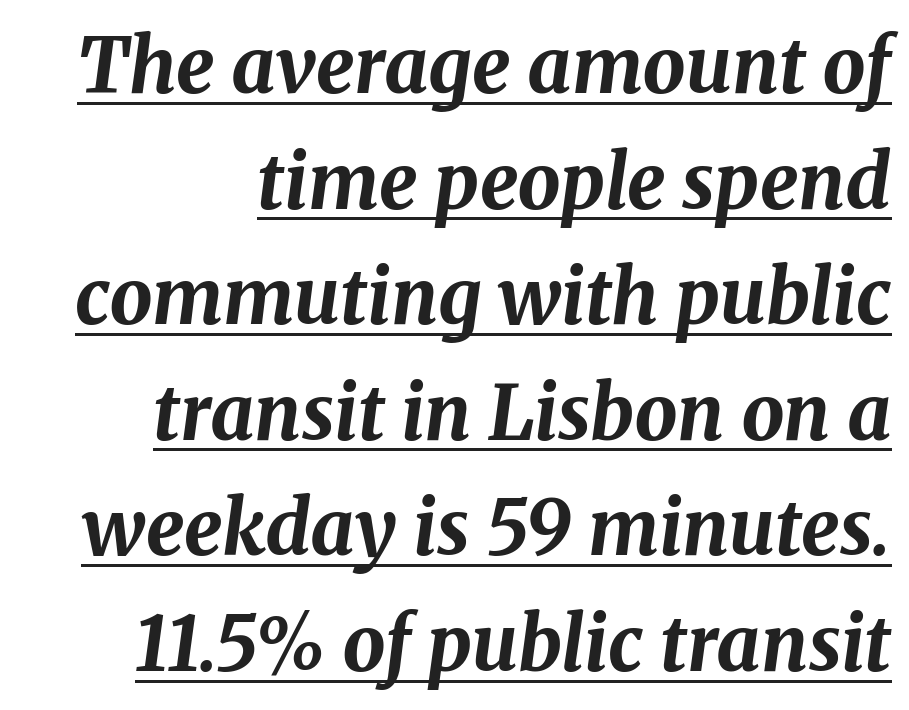
A typesetter would call this proportional, since set widths differ per character. In terms of leading, this rendering sits right in the middle. Layout note: lines flush right. If you drew a line through each stem, it would be angled. Glyph-to-glyph distance matches everyday printed text. The rendering uses the underline text-decoration.
